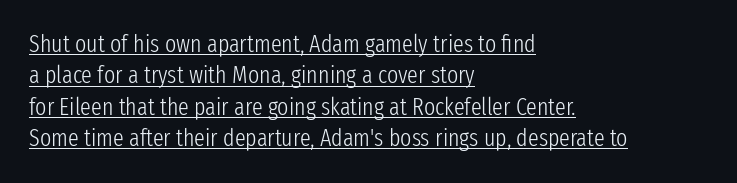
Q: Is the text bold? A: No.
Q: Is the text italic (slanted)? A: No, it is upright.
Q: Is the text underlined? A: Yes.
Q: How is the paragraph aligned? A: Left-aligned.
Q: Is the spacing between letters normal or unusually wide? A: Normal.
Q: Is the spacing between lines tight, normal or loose? A: Normal.
